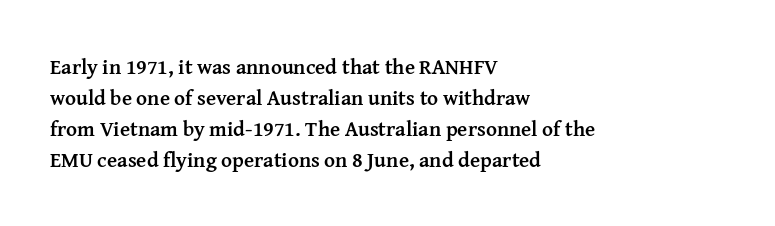
{"italic": "no", "bold": "yes", "underline": "no", "align": "left", "line_spacing": "normal", "line_spacing_ratio": 1.48, "letter_spacing": "normal", "letter_spacing_em": 0.0, "glyph_px": 21}
